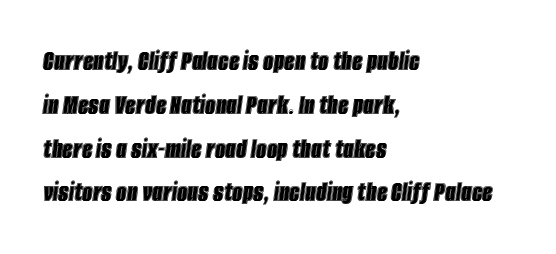
Q: Is the text italic (slanted)? A: Yes, it leans right by about 8 degrees.
Q: Is the text underlined? A: No.
Q: How is the paragraph aligned? A: Left-aligned.
Q: Is the spacing between letters normal or unusually wide? A: Normal.
Q: Is the spacing between lines tight, normal or loose? A: Normal.
Q: Width (condensed, normal, or wide)? A: Condensed.
Q: x-height? A: Large.
Q: Monospaced? A: No.
